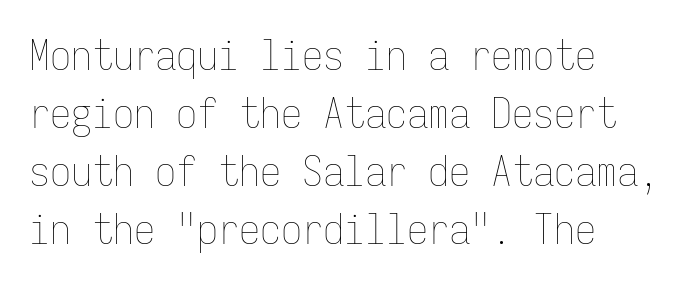
The image shows 42 px thin, condensed type, upright, monospaced; set left-aligned, normal line spacing (1.38x), normal letter spacing, not underlined; low stroke contrast and a medium x-height.
